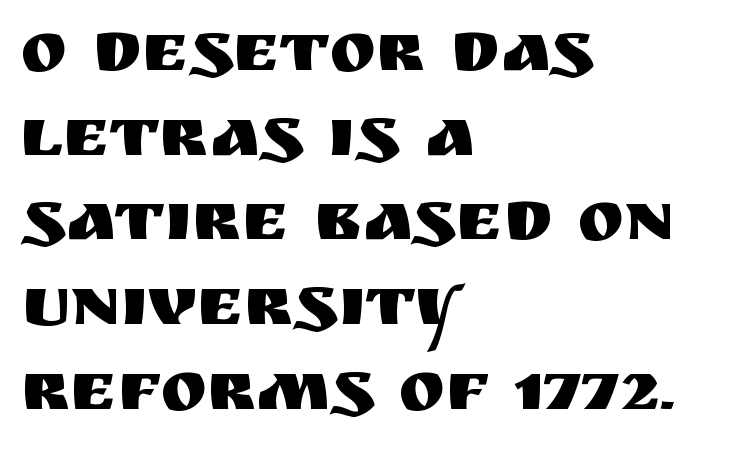
Posture: upright roman. The typeface chosen for these lines omits serifs. The zone under the glyphs is completely vacant. A classic flush-left, rag-right setting is used for this passage. Here the designer chose a conventional face with non-uniform glyph widths.
